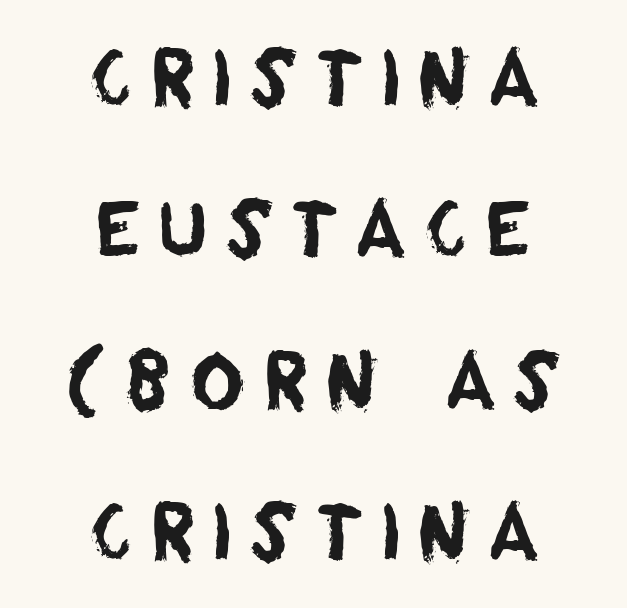
{"serif": "no", "width": "normal", "stroke_contrast": "low", "x_height": "large", "monospaced": "no", "underline": "no", "align": "center", "line_spacing": "loose", "line_spacing_ratio": 2.02, "letter_spacing": "wide", "letter_spacing_em": 0.22, "glyph_px": 75}
